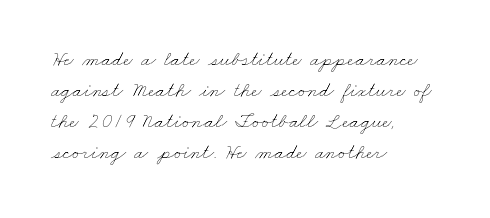
Q: Is the text bold? A: No.
Q: Is the text underlined? A: No.
Q: How is the paragraph aligned? A: Left-aligned.
Q: Is the spacing between letters normal or unusually wide? A: Normal.
Q: Is the spacing between lines tight, normal or loose? A: Normal.
